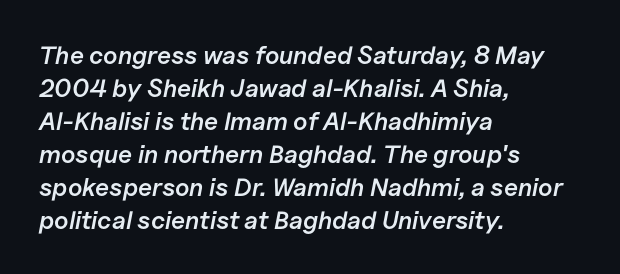
Honestly, the row spacing looks completely unremarkable. Is the type bold? Partly — it's a semibold, heavier than regular but not fully bold. These lines keep a tight, regular rhythm from letter to letter. Reading down the block, your eye returns to a fixed left position each line. Unmarked baselines from the first word to the last.
